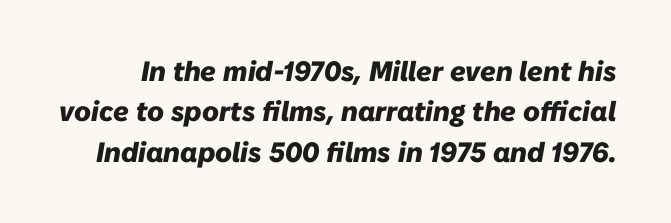
Q: Is the text bold? A: Yes.
Q: Is the text italic (slanted)? A: Yes, it leans right by about 10 degrees.
Q: Is the text underlined? A: No.
Q: Is the spacing between letters normal or unusually wide? A: Normal.
Q: Is the spacing between lines tight, normal or loose? A: Normal.
Q: Width (condensed, normal, or wide)? A: Normal.
Q: Stroke contrast? A: Low.
Q: x-height? A: Medium.
Q: Monospaced? A: No.
